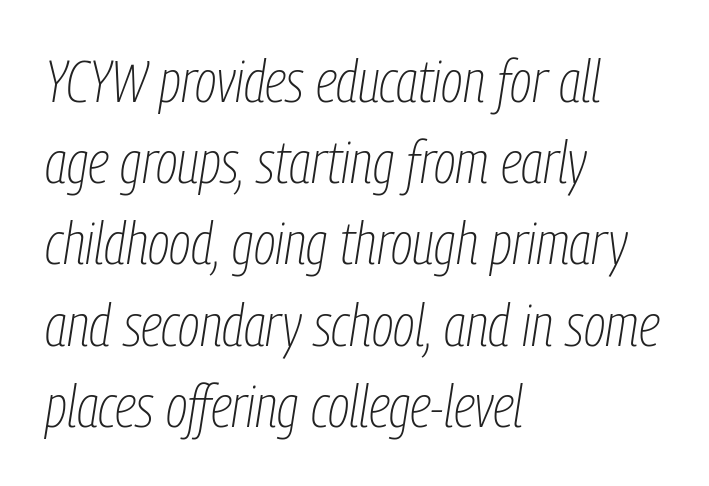
A normal amount of white space separates one row of letters from the next. Standard letterfit; no display-style spreading of the glyphs. Anything drawn beneath the words? Only blank space. Which margin do the lines hug? The left one — the right edge is uneven.
